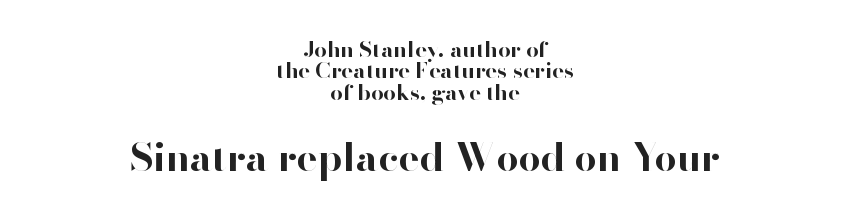
Anything drawn beneath the words? Only blank space. You could not count columns in this text — the font is proportionally spaced. In this sample the second text group is rendered at the bigger scale. Letterform terminals end flat and unadorned throughout the passage. The typesetter chose a symmetrical, centered arrangement here. Designer's note — italics off, roman on.
